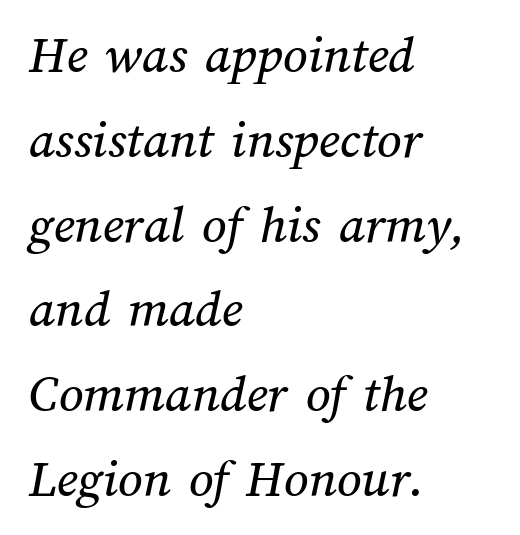
The image shows 54 px text type; set left-aligned, normal line spacing (1.57x), normal letter spacing, not underlined; medium stroke contrast and a medium x-height.
